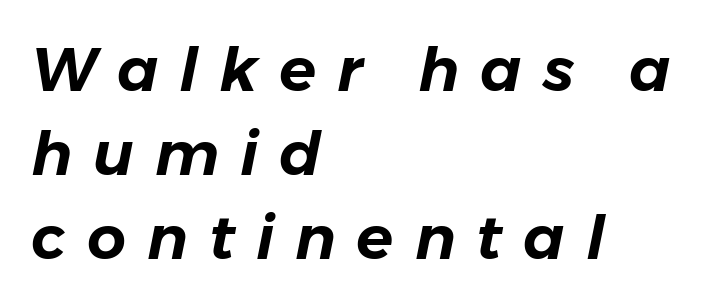
The image shows 61 px text type, italic (leaning right); set left-aligned, normal line spacing (1.38x), unusually wide letter spacing (+0.34 em), not underlined; low stroke contrast and a medium x-height.
